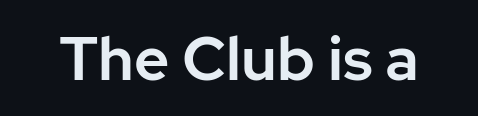
The image shows 61 px sans-serif type, upright; set normal letter spacing, not underlined; low stroke contrast and a medium x-height.
